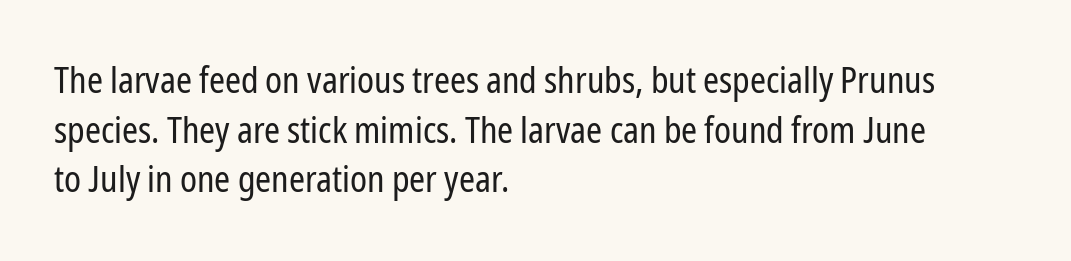
{"serif": "no", "italic": "no", "bold": "no", "weight": "regular", "width": "condensed", "stroke_contrast": "low", "x_height": "medium", "monospaced": "no", "underline": "no", "align": "left", "line_spacing": "normal", "line_spacing_ratio": 1.38, "letter_spacing": "normal", "letter_spacing_em": 0.0, "glyph_px": 36}
